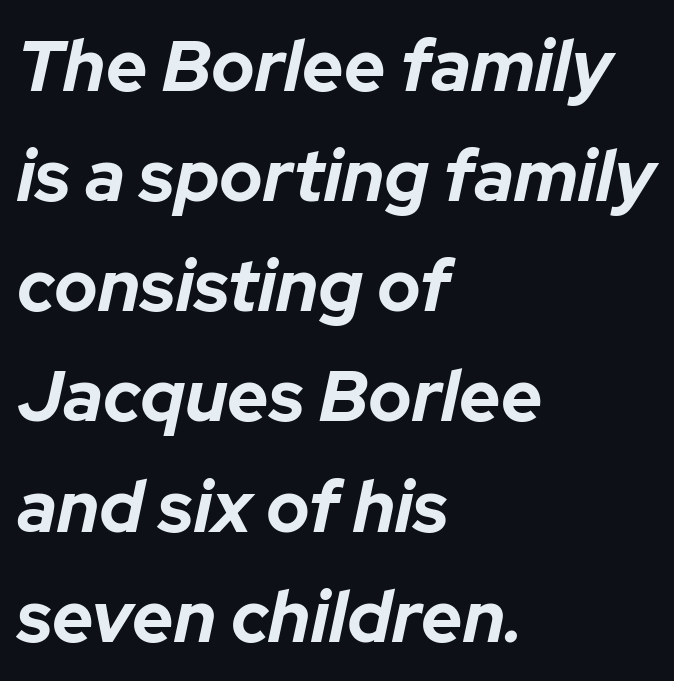
{"italic": "yes", "lean": "right", "slant_degrees": 12, "bold": "yes", "weight": "bold", "width": "normal", "stroke_contrast": "low", "x_height": "medium", "monospaced": "no", "underline": "no", "align": "left", "line_spacing": "normal", "line_spacing_ratio": 1.53, "letter_spacing": "normal", "letter_spacing_em": 0.0, "glyph_px": 72}
